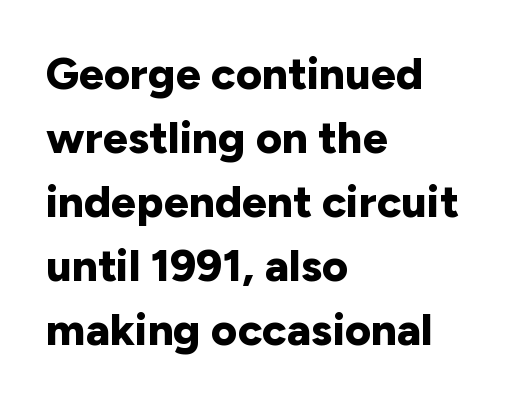
The image shows 45 px bold sans-serif type, upright; set left-aligned, normal line spacing (1.42x), normal letter spacing, not underlined; low stroke contrast and a medium x-height.
